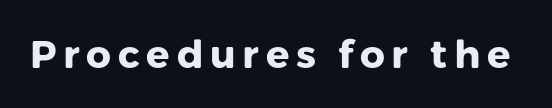
Q: Is the text bold? A: Yes.
Q: Is the text italic (slanted)? A: No, it is upright.
Q: Is the typeface a serif or a sans-serif typeface? A: Sans-serif.
Q: Is the text underlined? A: No.
Q: Width (condensed, normal, or wide)? A: Normal.
Q: Stroke contrast? A: Low.
Q: x-height? A: Medium.
Q: Monospaced? A: No.
